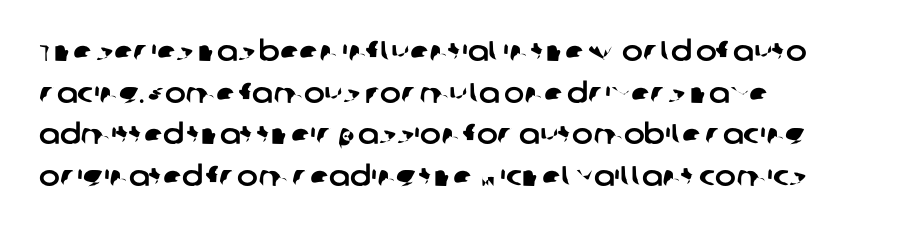
Q: Is the typeface a serif or a sans-serif typeface? A: Sans-serif.
Q: Is the text underlined? A: No.
Q: How is the paragraph aligned? A: Left-aligned.
Q: Is the spacing between letters normal or unusually wide? A: Normal.
Q: Is the spacing between lines tight, normal or loose? A: Normal.
Q: Width (condensed, normal, or wide)? A: Normal.
Q: Stroke contrast? A: Low.
Q: x-height? A: Large.
Q: Monospaced? A: No.
